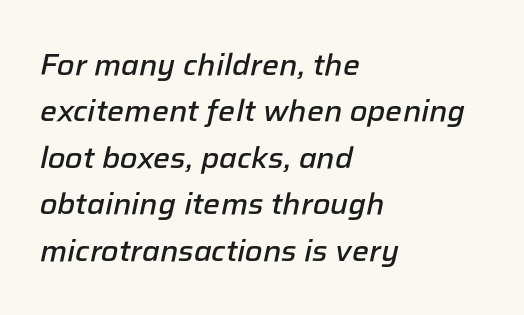
{"italic": "yes", "lean": "right", "slant_degrees": 12, "bold": "semi", "weight": "semibold", "width": "normal", "stroke_contrast": "low", "x_height": "medium", "monospaced": "no", "underline": "no", "align": "left", "line_spacing": "normal", "line_spacing_ratio": 1.55, "letter_spacing": "normal", "letter_spacing_em": 0.0, "glyph_px": 30}
